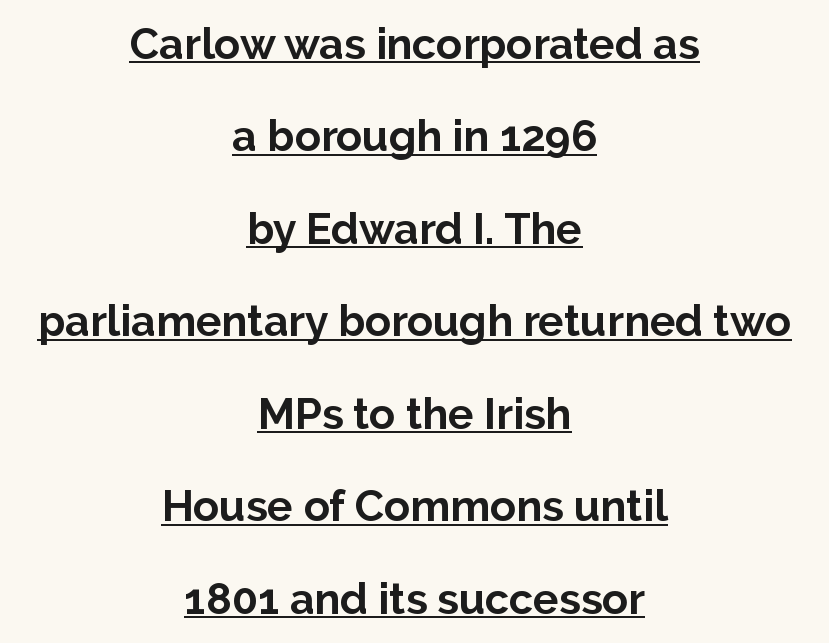
The rendering uses the underline text-decoration. In terms of letterspacing, this is plain default setting. The passage shown is typed in a proportional face where columns would drift. Set as a true bold cut, around the 700 mark. These lines were composed using upright roman letters. The rendering uses a large line-height, opening up the rows.
